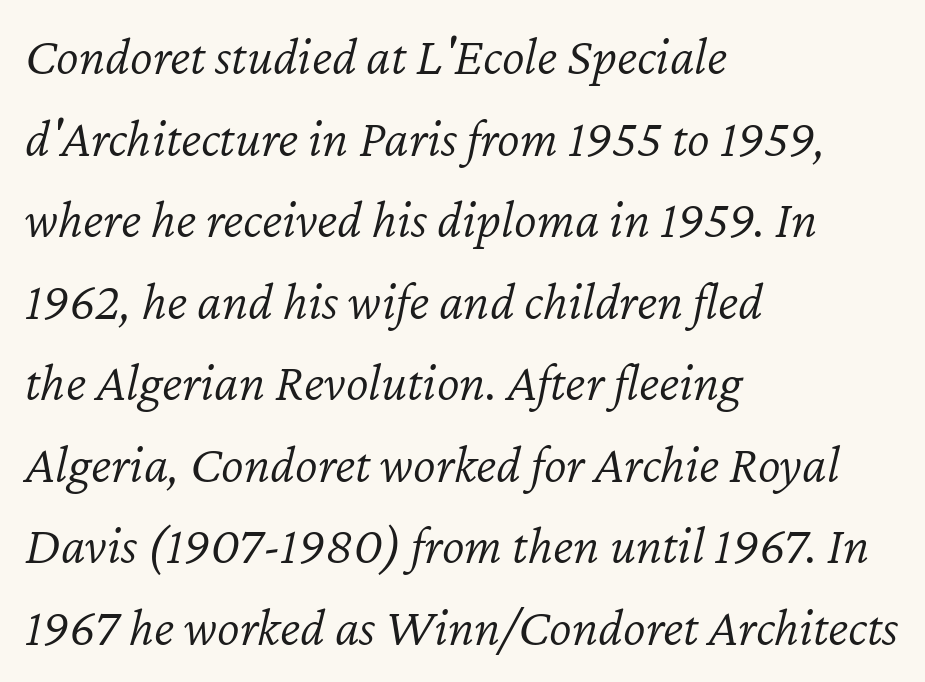
{"italic": "yes", "lean": "right", "slant_degrees": 12, "bold": "no", "weight": "light", "width": "normal", "stroke_contrast": "low", "x_height": "medium", "monospaced": "no", "underline": "no", "align": "left", "line_spacing": "normal", "line_spacing_ratio": 1.51, "letter_spacing": "normal", "letter_spacing_em": 0.0, "glyph_px": 54}
